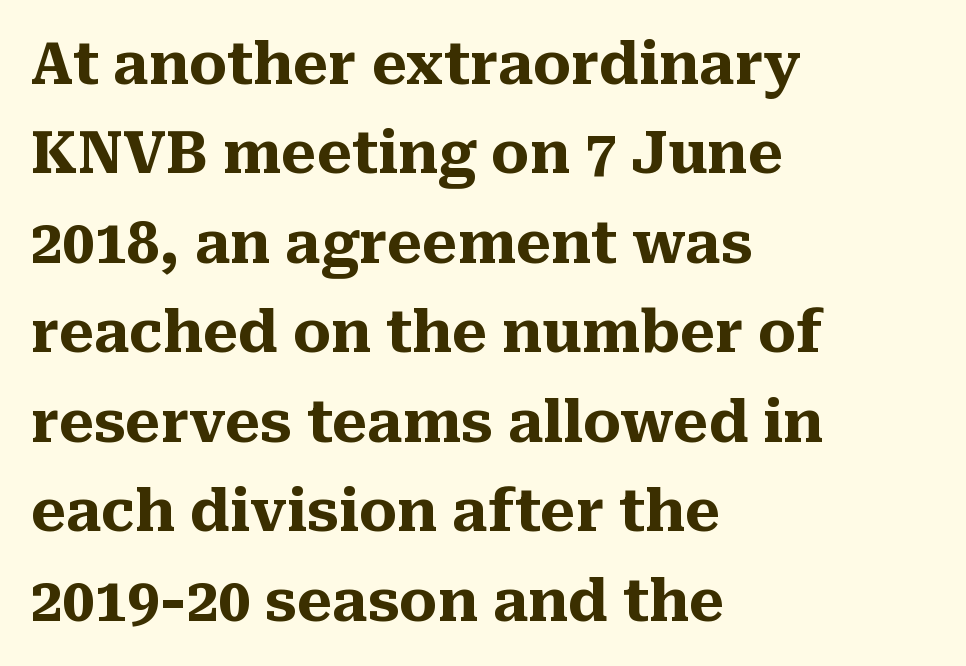
{"serif": "yes", "italic": "no", "bold": "yes", "weight": "heavy", "width": "normal", "stroke_contrast": "medium", "x_height": "medium", "monospaced": "no", "underline": "no", "align": "left", "line_spacing": "normal", "line_spacing_ratio": 1.57, "letter_spacing": "normal", "letter_spacing_em": 0.0, "glyph_px": 57}
